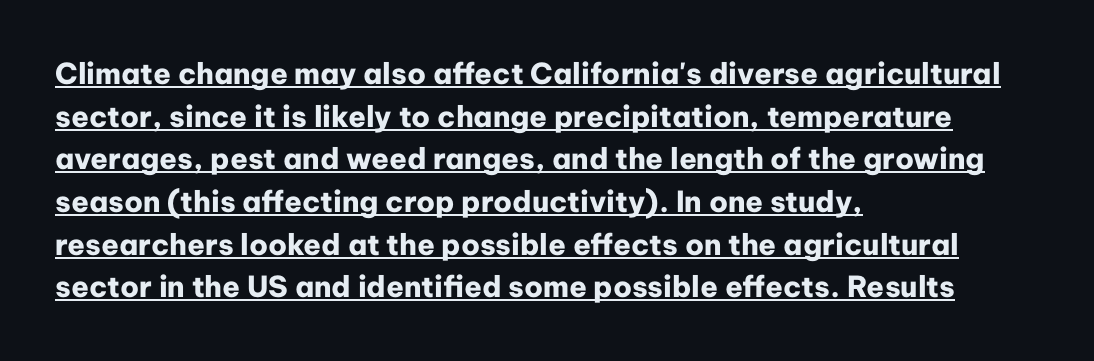
Casual observation: everything's shoved over to the left. The passage shown is typed in a proportional face where columns would drift. These characters rest on top of a visible drawn line. Font category for this specimen: sans-serif.
